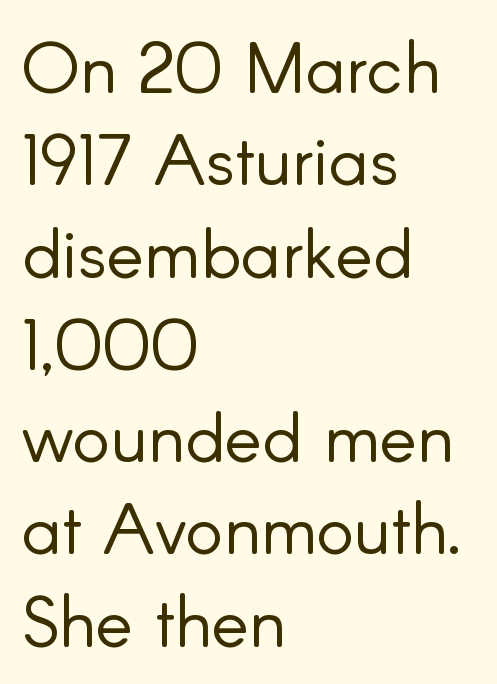
Q: Is the text bold? A: No.
Q: Is the text italic (slanted)? A: No, it is upright.
Q: Is the typeface a serif or a sans-serif typeface? A: Sans-serif.
Q: Is the text underlined? A: No.
Q: How is the paragraph aligned? A: Left-aligned.
Q: Is the spacing between letters normal or unusually wide? A: Normal.
Q: Is the spacing between lines tight, normal or loose? A: Normal.
Q: Width (condensed, normal, or wide)? A: Normal.
Q: Stroke contrast? A: Low.
Q: x-height? A: Small.
Q: Monospaced? A: No.
